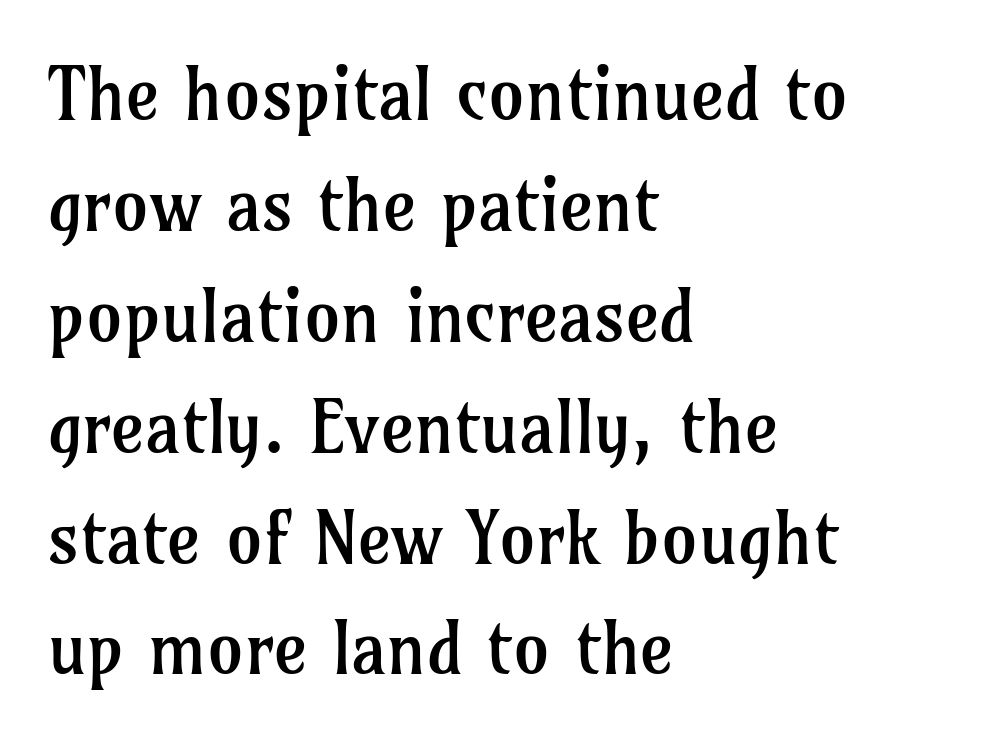
The image shows 72 px regular-weight serif type, upright; set left-aligned, normal line spacing (1.54x), normal letter spacing, not underlined; low stroke contrast and a medium x-height.
